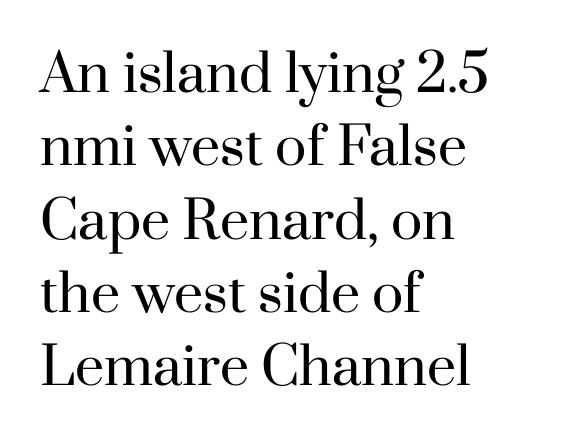
Little horizontal feet cap the strokes, marking this as serif type. Compared with typical paragraphs, the rows here are spaced about the same. No letter is thick-stroked: the sample isn't bold. There is no visible air inserted between adjacent glyphs. A typesetter would mark this as roman, not italic.
